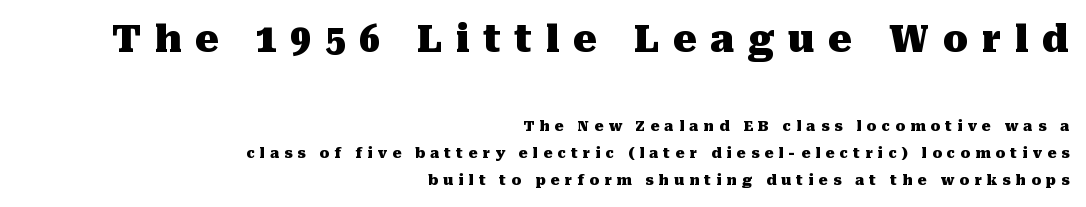
Yep, those are serifs on the letters. The specimen reads as upright at a glance. Descenders hang freely into open space. Do the characters align in a grid? No, the font is proportional. Each glyph is drawn with heavy, bold strokes. Each word looks stretched out because of the extra space between its letters.
